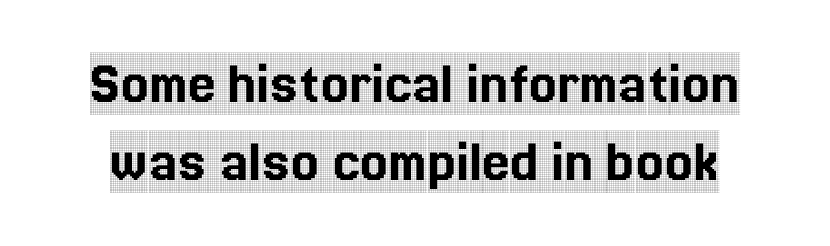
The image shows 62 px condensed serif type, upright; set normal line spacing (1.26x), normal letter spacing, not underlined; a large x-height.
